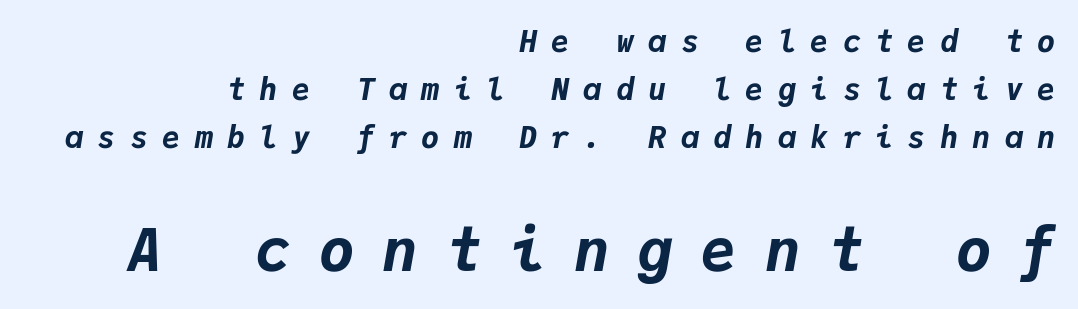
{"italic": "yes", "lean": "right", "slant_degrees": 9, "bold": "yes", "weight": "bold", "width": "normal", "stroke_contrast": "low", "x_height": "medium", "monospaced": "yes", "underline": "no", "align": "right", "line_spacing": "normal", "line_spacing_ratio": 1.6, "letter_spacing": "wide", "letter_spacing_em": 0.48, "larger_block": "second", "size_ratio": 1.97, "glyph_px": 59}
